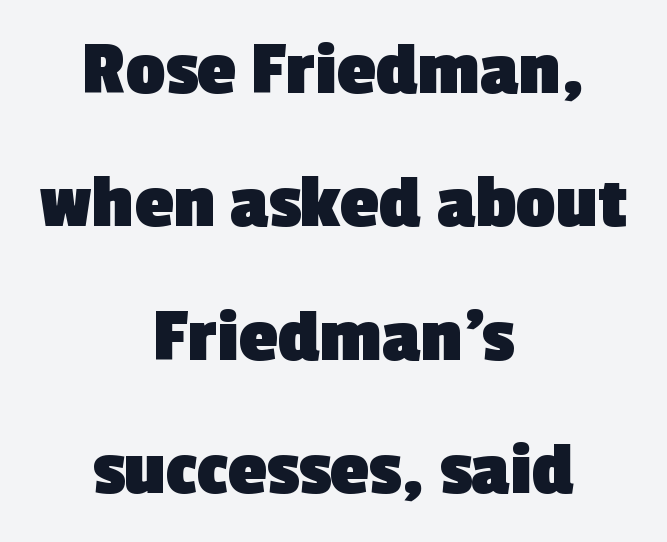
The image shows 78 px heavy sans-serif type; set centered, line spacing 1.71x, normal letter spacing, not underlined; a medium x-height.
